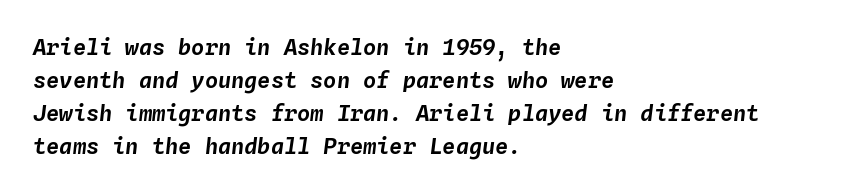
The image shows 22 px text type, italic (leaning right); set left-aligned, normal line spacing (1.5x), normal letter spacing, not underlined.
